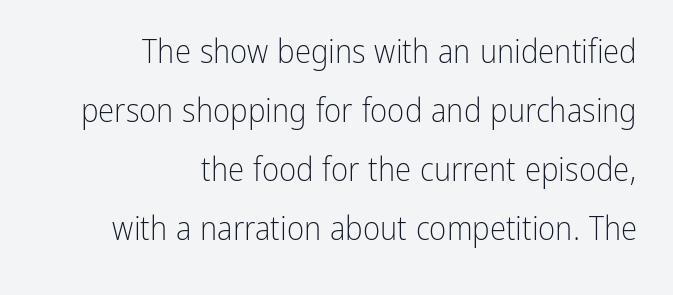
Vertical stems look standard width or narrower in stroke. The passage shown is not underscored anywhere. Characters follow at the spacing the type designer built in. Serifs: no, the terminals of the letterforms are clean. Tall strokes in this sample are plumb rather than angled. Note the varied advance widths — an 'i' is clearly narrower than an 'm'.
